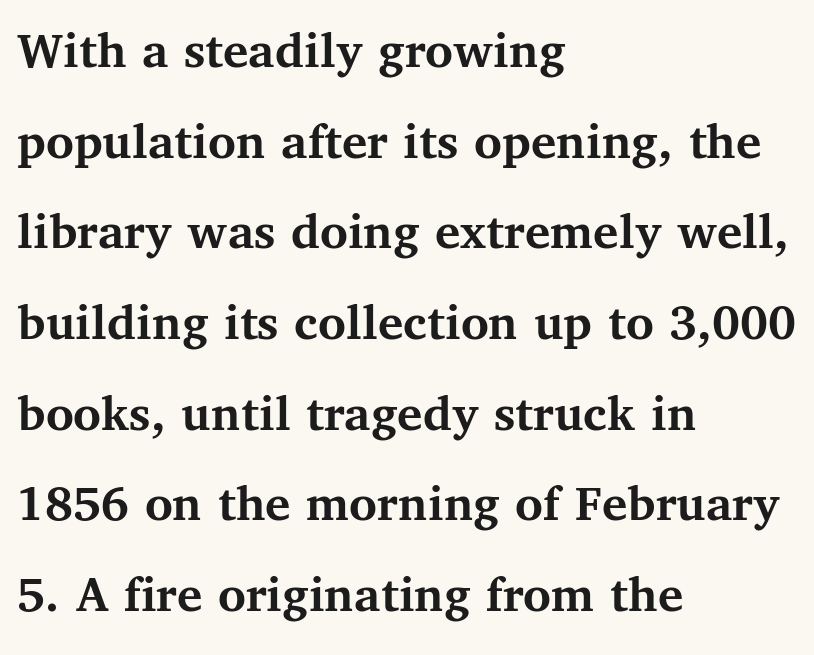
Check where the strokes stop: tiny serifs finish them off. Decoration check: the copy has no underline. In CSS terms this would be text-align: left. Nope, not italic — everything's standing straight. The gaps between neighbouring characters are ordinary and unremarkable. The letters advance in unequal steps, a hallmark of proportional type.
